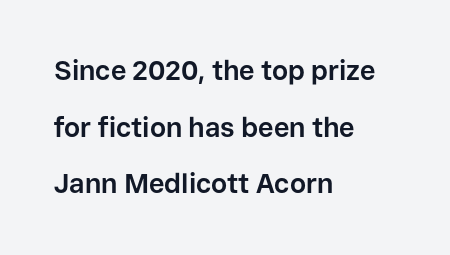
The image shows 27 px bold type, upright; set left-aligned, loose line spacing (2.1x), normal letter spacing, not underlined.
